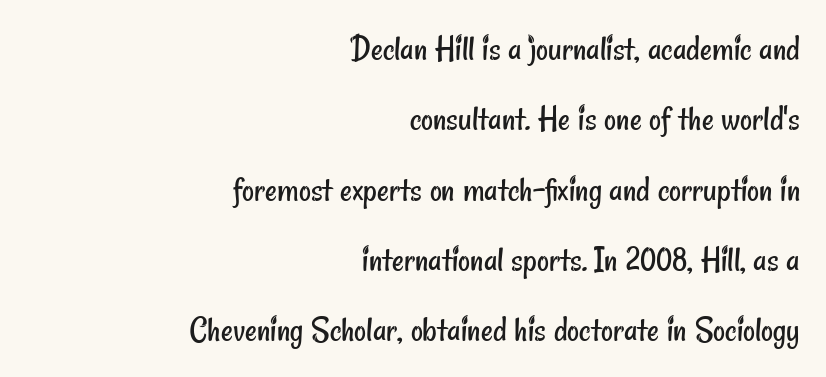
The image shows 37 px regular-weight, condensed sans-serif type; set right-aligned, loose line spacing (1.9x), normal letter spacing, not underlined; low stroke contrast and a small x-height.
